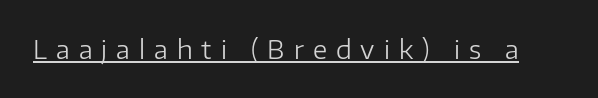
{"italic": "no", "bold": "no", "underline": "yes", "letter_spacing": "wide", "letter_spacing_em": 0.36, "glyph_px": 25}
